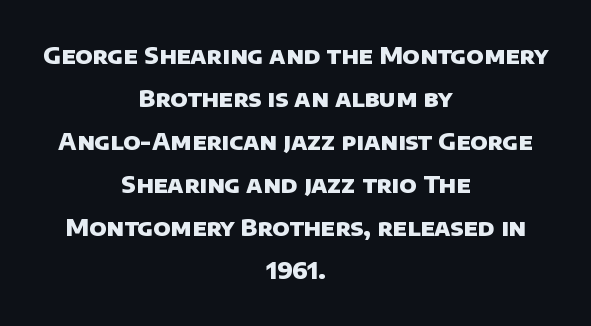
Is the block centered? Yes — each line is placed symmetrically about the middle. Nobody touched the tracking dial on this one. A bare baseline throughout the passage. The rendering uses a bold face; every stroke is thick and dark.
